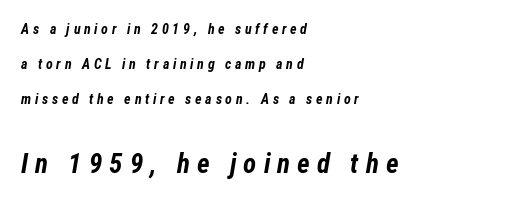
The image shows 27 px bold type, italic (leaning right); set left-aligned, loose line spacing (2.49x), unusually wide letter spacing (+0.26 em), not underlined; the second (bottom) block is 1.93x larger.
